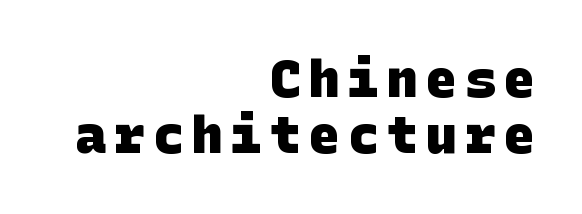
The image shows 52 px heavy sans-serif type; set right-aligned, tight line spacing (1.08x), not underlined; low stroke contrast and a large x-height.
